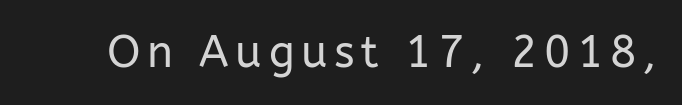
{"serif": "no", "italic": "no", "bold": "no", "weight": "regular", "width": "normal", "stroke_contrast": "low", "x_height": "medium", "monospaced": "no", "underline": "no", "glyph_px": 44}
